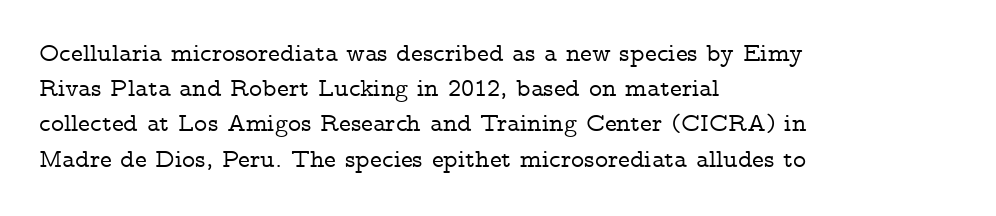
The image shows 25 px text type, upright; set left-aligned, normal line spacing (1.41x), normal letter spacing, not underlined.
